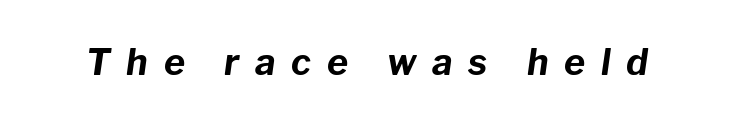
{"italic": "yes", "lean": "right", "slant_degrees": 8, "bold": "yes", "weight": "bold", "width": "normal", "stroke_contrast": "low", "x_height": "medium", "monospaced": "no", "underline": "no", "letter_spacing": "wide", "letter_spacing_em": 0.44, "glyph_px": 36}
